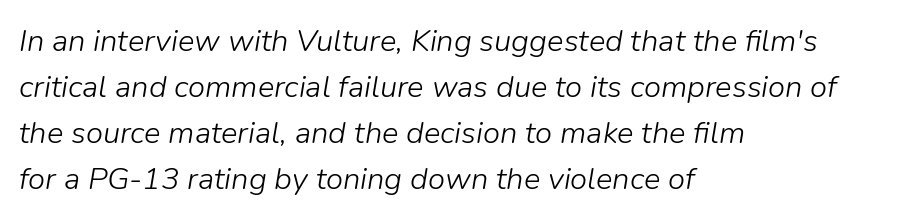
The image shows 31 px light type, italic (leaning right); set left-aligned, normal line spacing (1.48x), normal letter spacing, not underlined; low stroke contrast and a medium x-height.
